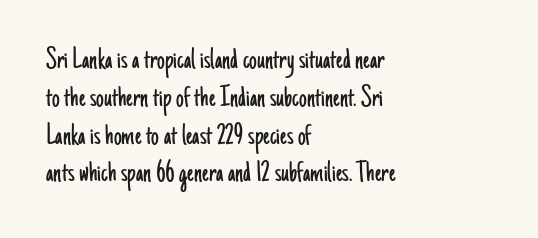
{"serif": "no", "italic": "no", "bold": "no", "weight": "light", "width": "condensed", "stroke_contrast": "low", "x_height": "small", "monospaced": "no", "underline": "no", "align": "left", "line_spacing_ratio": 1.22, "letter_spacing": "normal", "letter_spacing_em": 0.0, "glyph_px": 31}
